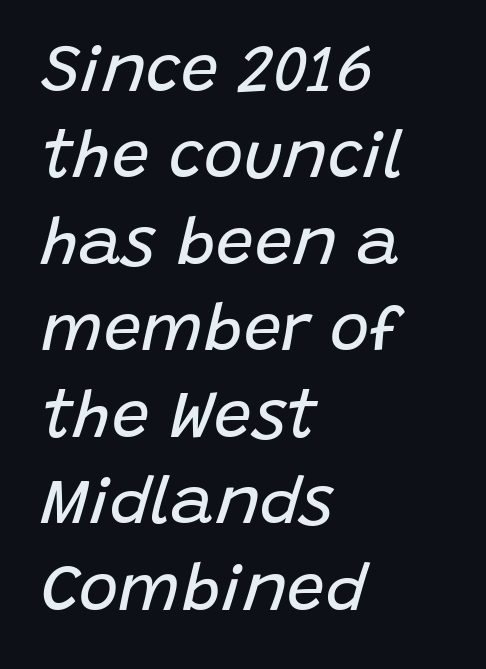
The image shows 67 px regular-weight type, italic (leaning right); set left-aligned, normal line spacing (1.29x), normal letter spacing, not underlined; low stroke contrast and a large x-height.
